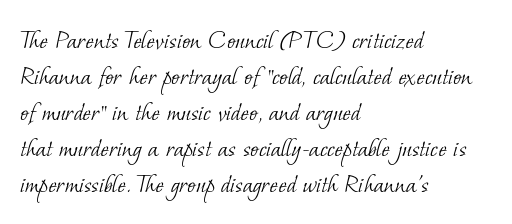
Letter spacing: default. Does the leading feel generous? No, just average. The space directly below the letters is spotless. Regarding serifs, this sample has them. Weight: not bold — regular or lighter.
